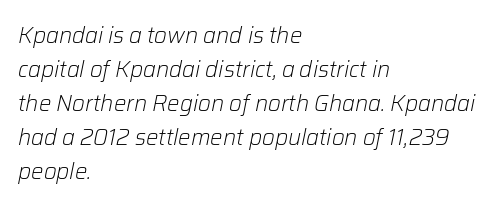
Q: Is the text bold? A: No.
Q: Is the text italic (slanted)? A: Yes, it leans right by about 12 degrees.
Q: Is the text underlined? A: No.
Q: How is the paragraph aligned? A: Left-aligned.
Q: Is the spacing between letters normal or unusually wide? A: Normal.
Q: Is the spacing between lines tight, normal or loose? A: Normal.
